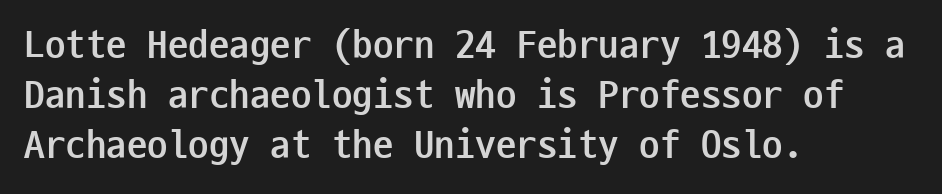
The image shows 41 px semibold, condensed sans-serif type, upright, monospaced; set left-aligned, line spacing 1.22x, normal letter spacing, not underlined; low stroke contrast and a medium x-height.
